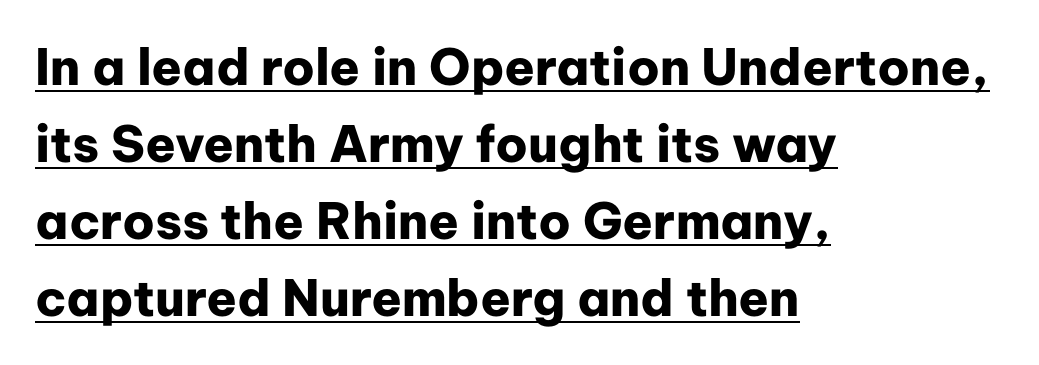
Q: Is the text bold? A: Yes.
Q: Is the text italic (slanted)? A: No, it is upright.
Q: Is the typeface a serif or a sans-serif typeface? A: Sans-serif.
Q: Is the text underlined? A: Yes.
Q: How is the paragraph aligned? A: Left-aligned.
Q: Is the spacing between letters normal or unusually wide? A: Normal.
Q: Is the spacing between lines tight, normal or loose? A: Normal.
Q: Width (condensed, normal, or wide)? A: Normal.
Q: Stroke contrast? A: Low.
Q: x-height? A: Medium.
Q: Monospaced? A: No.
